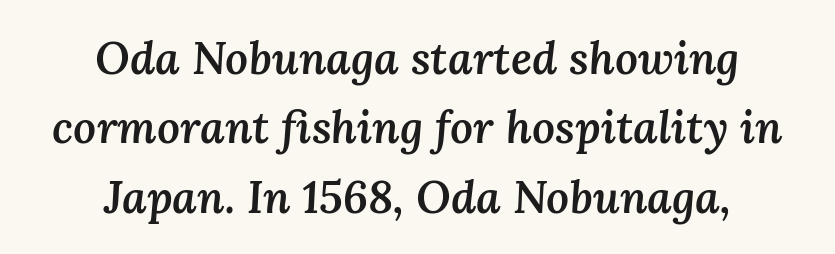
Q: Is the text bold? A: Semi-bold.
Q: Is the text italic (slanted)? A: Yes, it leans right by about 3 degrees.
Q: Is the text underlined? A: No.
Q: How is the paragraph aligned? A: Centered.
Q: Is the spacing between letters normal or unusually wide? A: Normal.
Q: Is the spacing between lines tight, normal or loose? A: Normal.
Q: Width (condensed, normal, or wide)? A: Normal.
Q: Stroke contrast? A: Medium.
Q: x-height? A: Medium.
Q: Monospaced? A: No.
